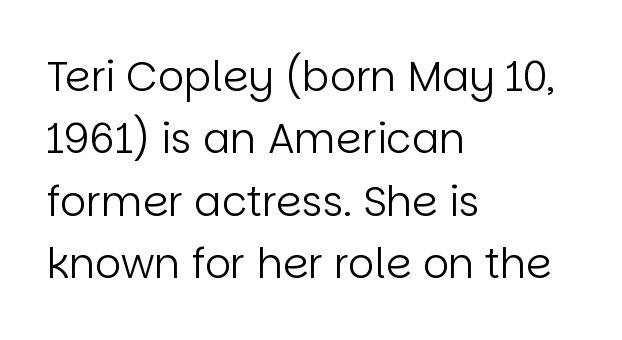
Each letter keeps its own natural width here, so spacing adapts to shape. Typeset ragged right — the left edge is the straight one. Check where the strokes stop: nothing finishes them off — pure sans. The block of text has a typical density, with ordinary space between rows. Summary of weight: not heavy and not bold.
